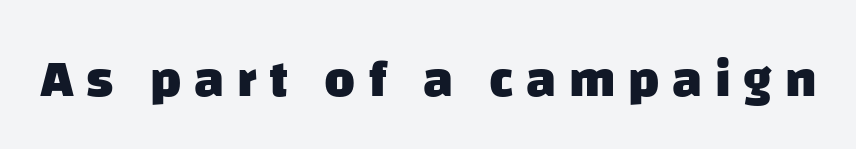
{"serif": "no", "bold": "yes", "weight": "heavy", "width": "normal", "stroke_contrast": "low", "x_height": "large", "monospaced": "no", "underline": "no", "letter_spacing": "wide", "letter_spacing_em": 0.24, "glyph_px": 53}
